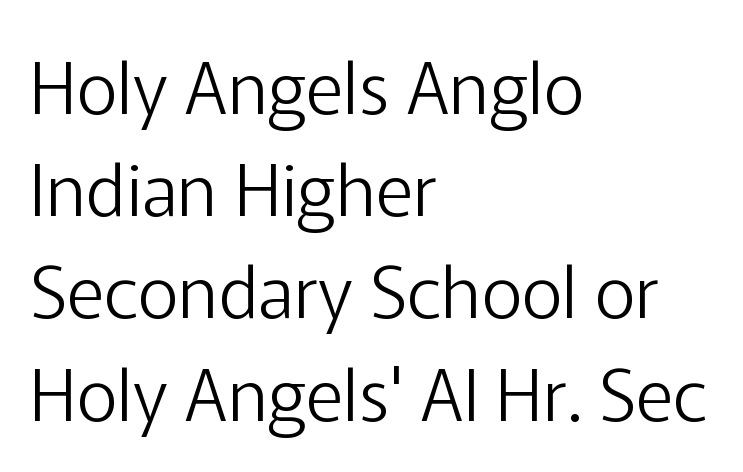
Q: Is the text bold? A: No.
Q: Is the text italic (slanted)? A: No, it is upright.
Q: Is the typeface a serif or a sans-serif typeface? A: Sans-serif.
Q: Is the text underlined? A: No.
Q: How is the paragraph aligned? A: Left-aligned.
Q: Is the spacing between letters normal or unusually wide? A: Normal.
Q: Is the spacing between lines tight, normal or loose? A: Normal.
Q: Width (condensed, normal, or wide)? A: Normal.
Q: Stroke contrast? A: Low.
Q: x-height? A: Medium.
Q: Monospaced? A: No.
